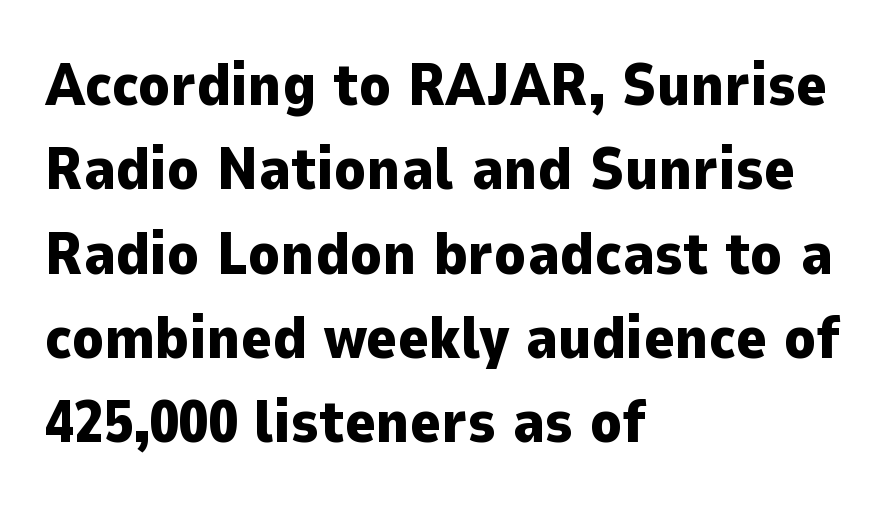
Proportional: the letters do not fall into vertical columns. The space directly below the letters is spotless. Is the type bold? Yes — the strokes are clearly thick and heavy. Line spacing here is normal. The lettering holds an erect, upright posture throughout. The type is set solid horizontally, with unmodified tracking.
